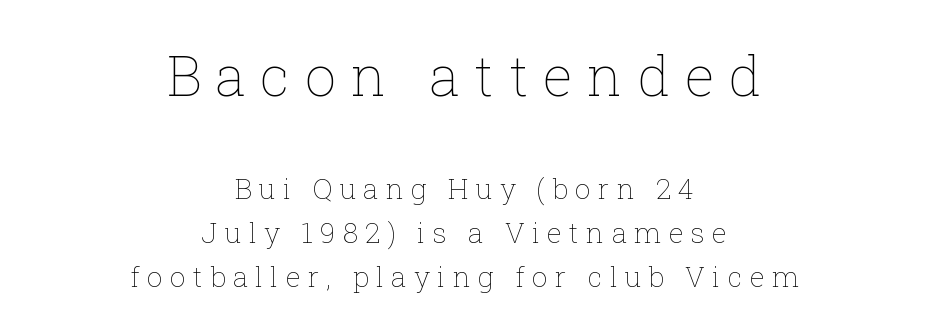
The image shows 56 px thin type, upright; set centered, normal line spacing (1.56x), unusually wide letter spacing (+0.26 em), not underlined; the first (top) block is 2.0x larger; low stroke contrast and a medium x-height.
